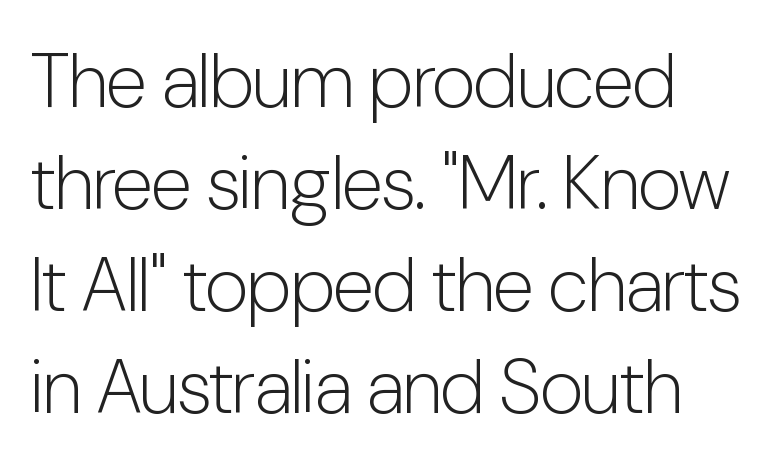
Q: Is the text bold? A: No.
Q: Is the text italic (slanted)? A: No, it is upright.
Q: Is the typeface a serif or a sans-serif typeface? A: Sans-serif.
Q: Is the text underlined? A: No.
Q: Is the spacing between letters normal or unusually wide? A: Normal.
Q: Is the spacing between lines tight, normal or loose? A: Normal.
Q: Width (condensed, normal, or wide)? A: Condensed.
Q: Stroke contrast? A: Low.
Q: x-height? A: Medium.
Q: Monospaced? A: No.
